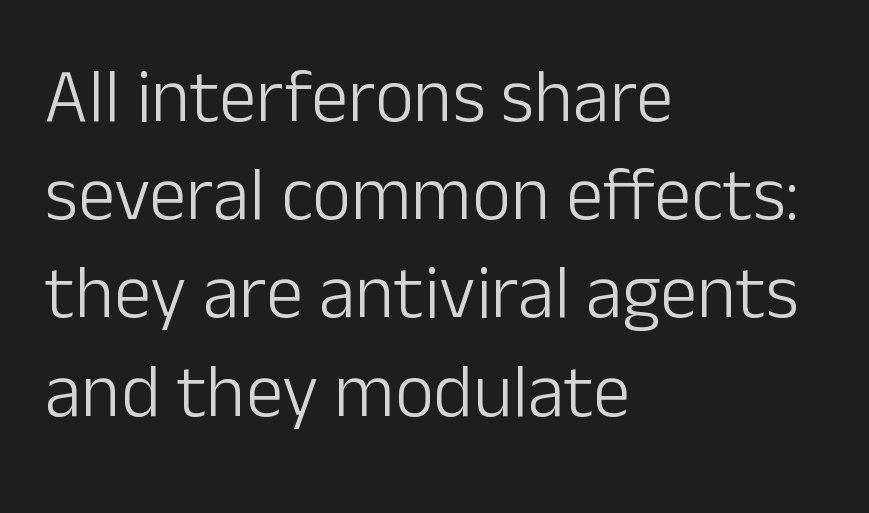
Q: Is the text bold? A: No.
Q: Is the text italic (slanted)? A: No, it is upright.
Q: Is the typeface a serif or a sans-serif typeface? A: Sans-serif.
Q: Is the text underlined? A: No.
Q: How is the paragraph aligned? A: Left-aligned.
Q: Is the spacing between letters normal or unusually wide? A: Normal.
Q: Is the spacing between lines tight, normal or loose? A: Normal.
Q: Width (condensed, normal, or wide)? A: Normal.
Q: Stroke contrast? A: Low.
Q: x-height? A: Medium.
Q: Monospaced? A: No.
